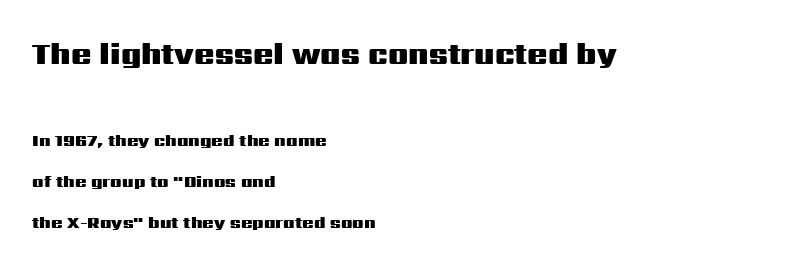
{"serif": "no", "italic": "no", "bold": "yes", "weight": "heavy", "width": "wide", "stroke_contrast": "medium", "x_height": "medium", "monospaced": "no", "underline": "no", "align": "left", "line_spacing": "loose", "line_spacing_ratio": 2.41, "letter_spacing": "normal", "letter_spacing_em": 0.0, "larger_block": "first", "size_ratio": 1.76, "glyph_px": 30}
